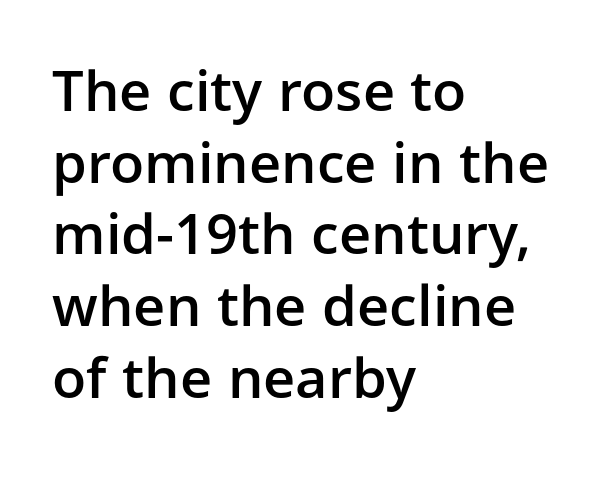
Q: Is the text bold? A: Semi-bold.
Q: Is the text italic (slanted)? A: No, it is upright.
Q: Is the typeface a serif or a sans-serif typeface? A: Sans-serif.
Q: Is the text underlined? A: No.
Q: How is the paragraph aligned? A: Left-aligned.
Q: Is the spacing between letters normal or unusually wide? A: Normal.
Q: Is the spacing between lines tight, normal or loose? A: Normal.
Q: Width (condensed, normal, or wide)? A: Normal.
Q: Stroke contrast? A: Low.
Q: x-height? A: Medium.
Q: Monospaced? A: No.
